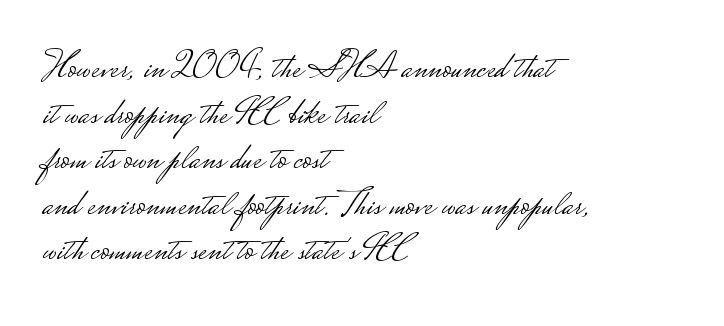
Tracking value appears to be zero — textbook default spacing. Horizontally, the lines are justified to the leading edge only. Observe the absence of serifs on each vertical stroke in this sample. Heft: none added — not bold.
